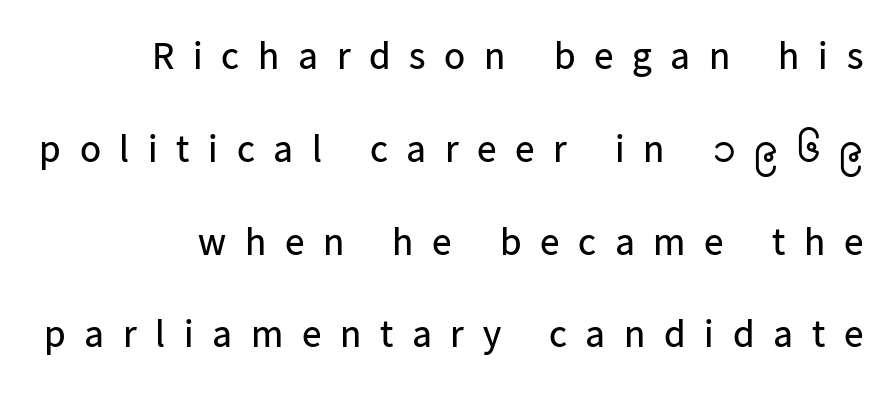
Q: Is the text bold? A: No.
Q: Is the text italic (slanted)? A: No, it is upright.
Q: Is the typeface a serif or a sans-serif typeface? A: Sans-serif.
Q: Is the text underlined? A: No.
Q: How is the paragraph aligned? A: Right-aligned.
Q: Is the spacing between letters normal or unusually wide? A: Unusually wide.
Q: Is the spacing between lines tight, normal or loose? A: Loose.
Q: Width (condensed, normal, or wide)? A: Normal.
Q: Stroke contrast? A: Low.
Q: x-height? A: Medium.
Q: Monospaced? A: No.
